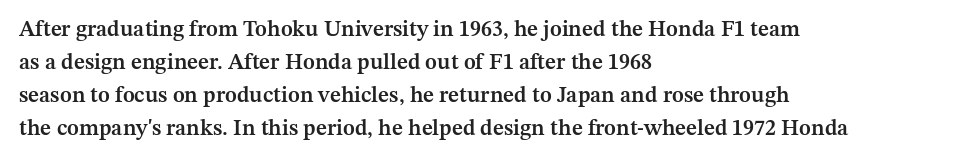
Ascenders rise straight up at ninety degrees. No word sits above an underline. Casual observation: everything's shoved over to the left. Between one letter and the next there's only the usual sliver of space.
